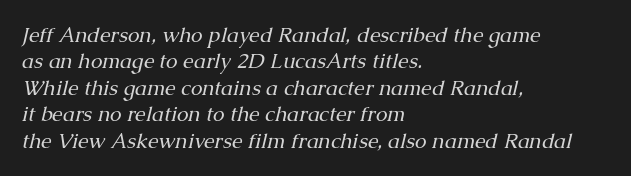
The image shows 21 px text type, italic (leaning right); set left-aligned, normal line spacing (1.26x), normal letter spacing, not underlined.
